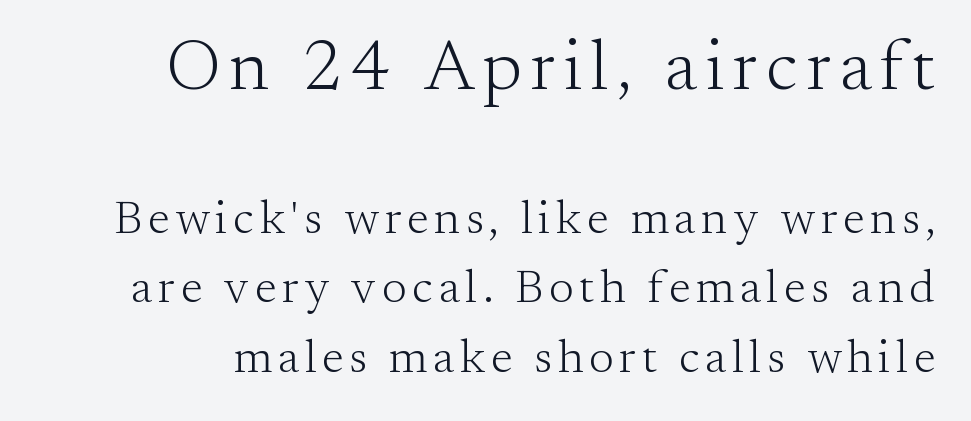
Proportional: the letters do not fall into vertical columns. The passage shown stacks its lines at a standard gap. This rendering employs a face with finishing strokes, i.e., a serif. When letters stand straight like this, we call the style roman or upright. Words float on clear page, feet unadorned. The cut favours lightness, reaching ordinary text weight at its darkest.
